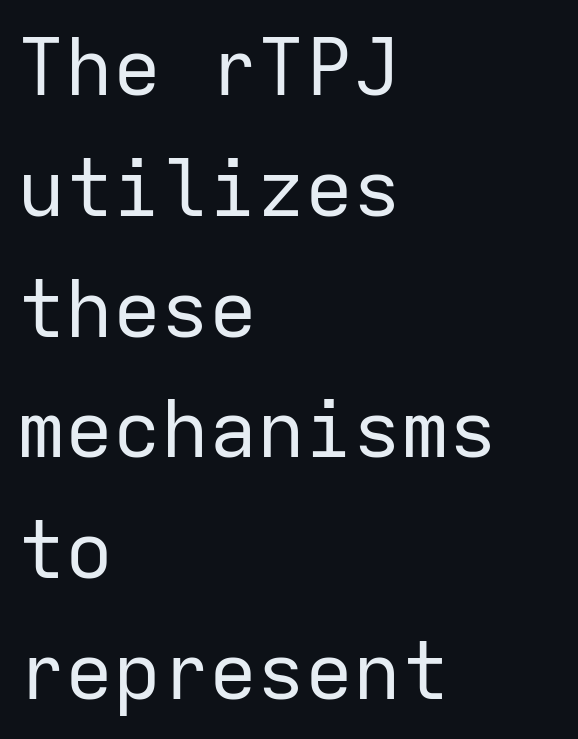
Q: Is the text bold? A: No.
Q: Is the text italic (slanted)? A: No, it is upright.
Q: Is the typeface a serif or a sans-serif typeface? A: Sans-serif.
Q: Is the text underlined? A: No.
Q: How is the paragraph aligned? A: Left-aligned.
Q: Is the spacing between letters normal or unusually wide? A: Normal.
Q: Is the spacing between lines tight, normal or loose? A: Normal.
Q: Width (condensed, normal, or wide)? A: Normal.
Q: Stroke contrast? A: Low.
Q: x-height? A: Medium.
Q: Monospaced? A: Yes.
